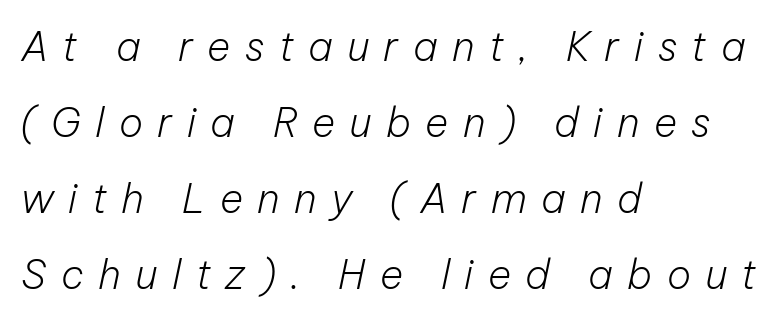
The image shows 40 px light type, italic (leaning right); set left-aligned, loose line spacing (1.9x), unusually wide letter spacing (+0.36 em), not underlined; low stroke contrast and a medium x-height.
